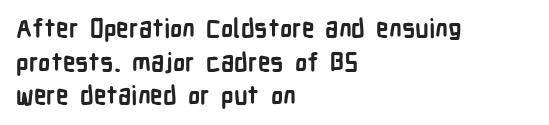
Q: Is the text bold? A: Yes.
Q: Is the text italic (slanted)? A: No, it is upright.
Q: Is the text underlined? A: No.
Q: How is the paragraph aligned? A: Left-aligned.
Q: Is the spacing between letters normal or unusually wide? A: Normal.
Q: Is the spacing between lines tight, normal or loose? A: Normal.
